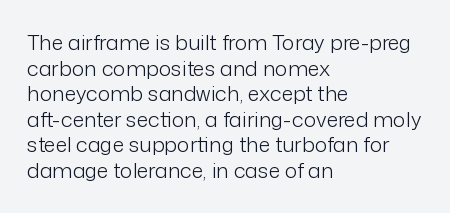
The image shows 21 px text type, upright; set left-aligned, line spacing 1.22x, normal letter spacing, not underlined.
